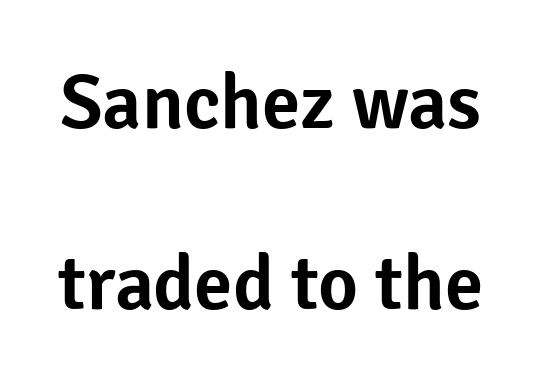
The image shows 77 px sans-serif type, upright; set loose line spacing (2.35x), normal letter spacing, not underlined; low stroke contrast and a medium x-height.
